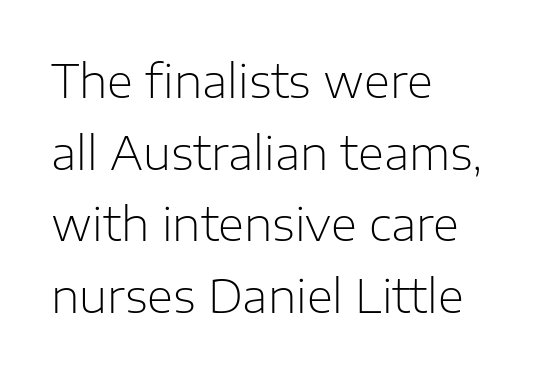
The image shows 45 px light sans-serif type, upright; set left-aligned, normal line spacing (1.59x), normal letter spacing, not underlined; low stroke contrast and a medium x-height.
